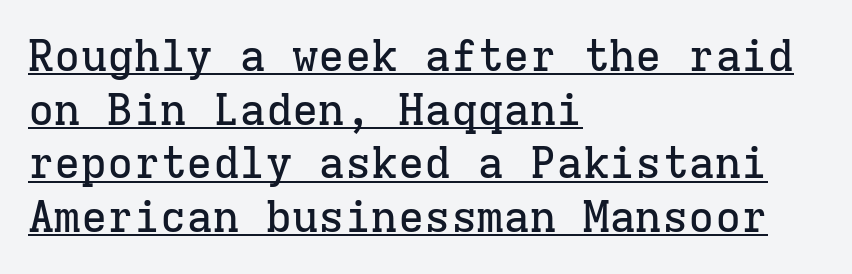
There is no visible air inserted between adjacent glyphs. The type family on display is of the serif kind. In terms of posture, this sample is upright. The lines in this sample share a left origin and differ only in where they stop. Spacing verdict: monospaced, one width for all characters. Underline: present.
